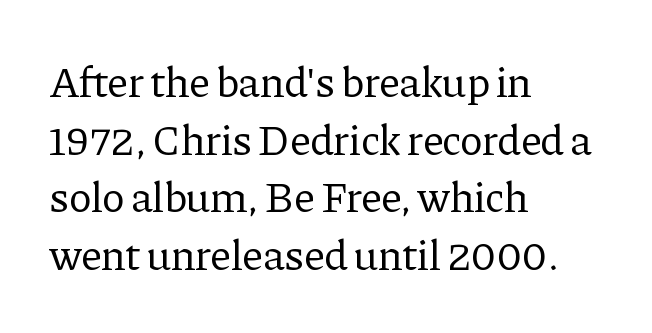
The image shows 43 px regular-weight serif type, upright; set left-aligned, normal line spacing (1.34x), normal letter spacing, not underlined; low stroke contrast and a medium x-height.
